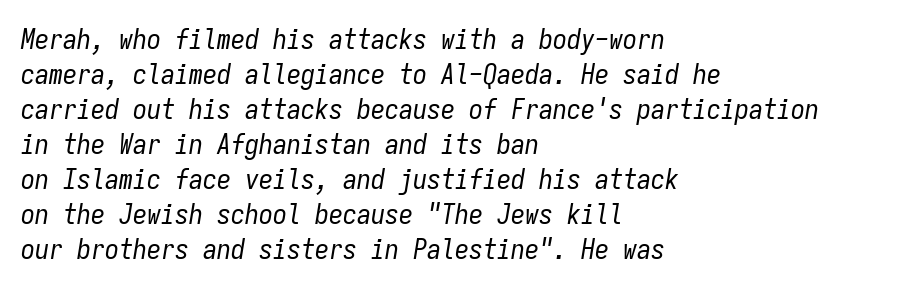
{"italic": "yes", "lean": "right", "slant_degrees": 9, "bold": "no", "weight": "regular", "width": "condensed", "stroke_contrast": "low", "x_height": "medium", "monospaced": "yes", "underline": "no", "align": "left", "line_spacing": "normal", "line_spacing_ratio": 1.25, "letter_spacing": "normal", "letter_spacing_em": 0.0, "glyph_px": 28}
